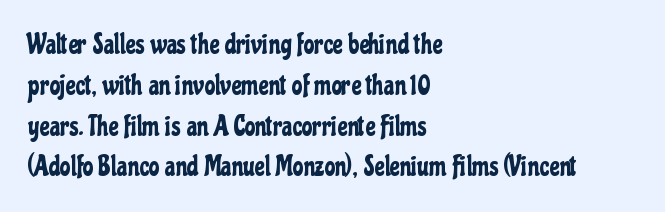
{"italic": "no", "underline": "no", "align": "left", "line_spacing": "normal", "line_spacing_ratio": 1.51, "letter_spacing": "normal", "letter_spacing_em": 0.0, "glyph_px": 27}
